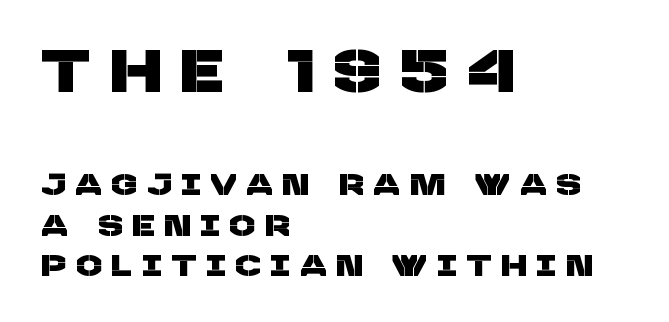
{"serif": "no", "width": "normal", "stroke_contrast": "low", "x_height": "large", "monospaced": "no", "underline": "no", "align": "left", "line_spacing": "normal", "line_spacing_ratio": 1.34, "letter_spacing": "wide", "letter_spacing_em": 0.36, "larger_block": "first", "size_ratio": 2.0, "glyph_px": 60}
